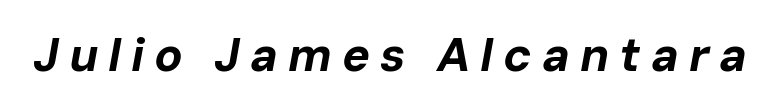
Q: Is the text bold? A: Yes.
Q: Is the text italic (slanted)? A: Yes, it leans right by about 10 degrees.
Q: Is the text underlined? A: No.
Q: Is the spacing between letters normal or unusually wide? A: Unusually wide.
Q: Width (condensed, normal, or wide)? A: Normal.
Q: Stroke contrast? A: Low.
Q: x-height? A: Medium.
Q: Monospaced? A: No.
